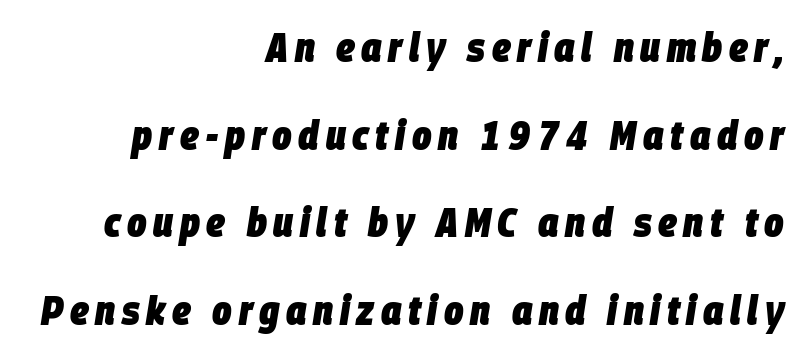
The image shows 41 px heavy, condensed type, italic (leaning right); set right-aligned, loose line spacing (2.14x), not underlined; low stroke contrast and a large x-height.
